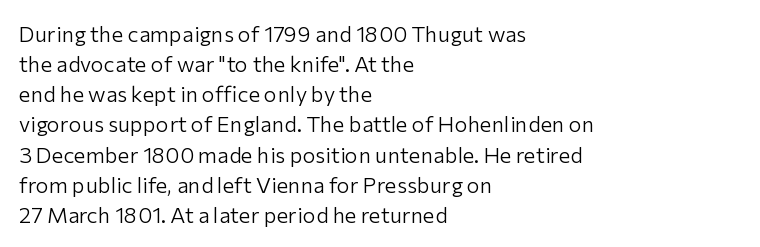
{"italic": "no", "bold": "no", "underline": "no", "align": "left", "line_spacing": "normal", "line_spacing_ratio": 1.37, "letter_spacing": "normal", "letter_spacing_em": 0.0, "glyph_px": 22}
